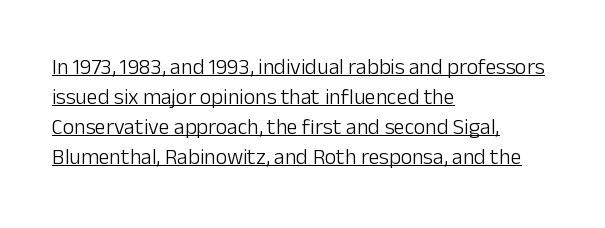
Q: Is the text bold? A: No.
Q: Is the text italic (slanted)? A: No, it is upright.
Q: Is the text underlined? A: Yes.
Q: How is the paragraph aligned? A: Left-aligned.
Q: Is the spacing between letters normal or unusually wide? A: Normal.
Q: Is the spacing between lines tight, normal or loose? A: Normal.
